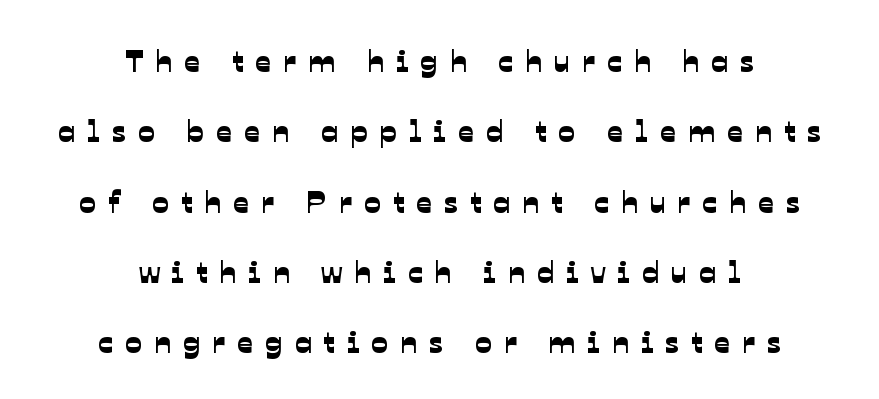
There is plenty of visible air inserted between adjacent glyphs. Examine the stroke ends and you'll find no serifs. Only glyphs here, with clear space below each row. Quick note: interline space is abundant. The rendering uses natural spacing where letterforms have individual widths. Visually the block forms a symmetrical silhouette, jagged on both flanks.
